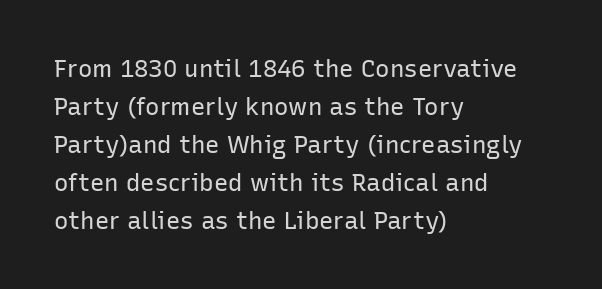
Caption: standard tracking, unaltered. How would I describe the line gaps? Plain and ordinary. Notice how the stems are strictly vertical — no italics here. The typeface has the unassuming heft of standard copy or less. The lines are quadded left.
